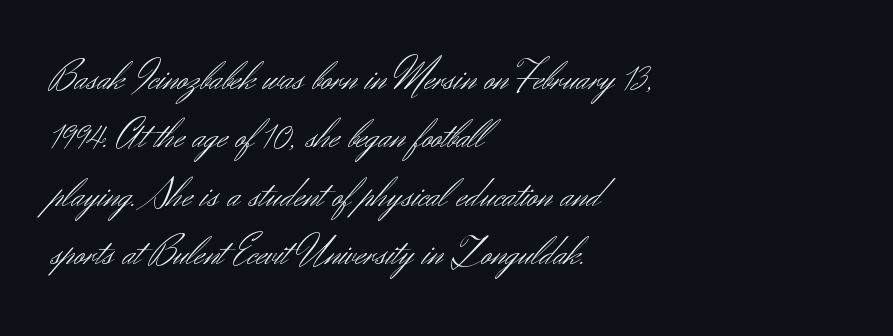
The image shows 42 px light sans-serif type; set left-aligned, normal line spacing (1.39x), normal letter spacing, not underlined; medium stroke contrast and a small x-height.
